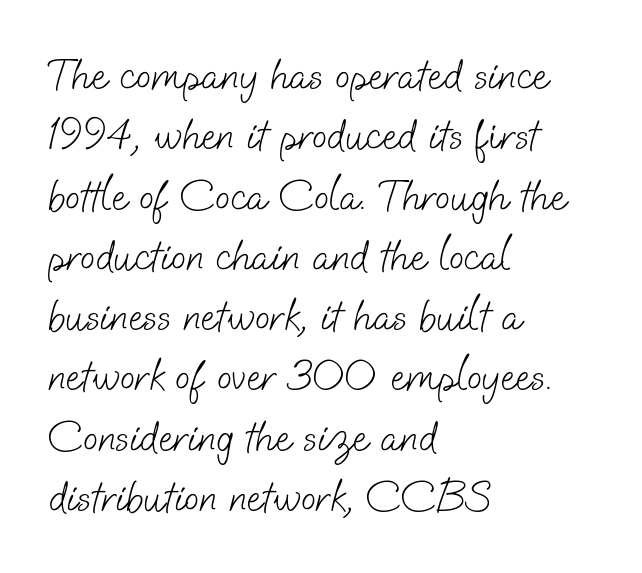
Q: Is the text bold? A: No.
Q: Is the typeface a serif or a sans-serif typeface? A: Sans-serif.
Q: Is the text underlined? A: No.
Q: How is the paragraph aligned? A: Left-aligned.
Q: Is the spacing between letters normal or unusually wide? A: Normal.
Q: Is the spacing between lines tight, normal or loose? A: Normal.
Q: Width (condensed, normal, or wide)? A: Normal.
Q: Stroke contrast? A: Low.
Q: x-height? A: Small.
Q: Monospaced? A: No.
